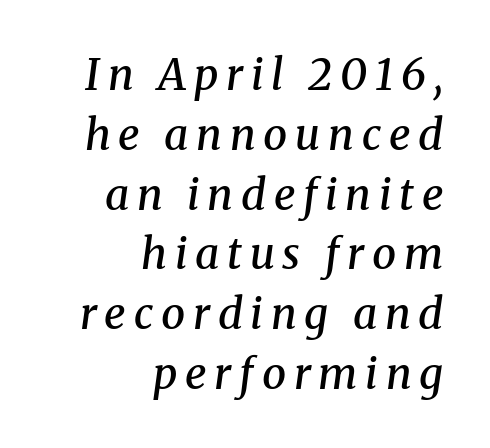
The lines in this sample share a right terminus and differ only in where they begin. Do the characters align in a grid? No, the font is proportional. A bit beefed up — I'd call it semibold rather than bold. Line spacing here is normal. Examine the stroke ends and you'll spot serifs.
